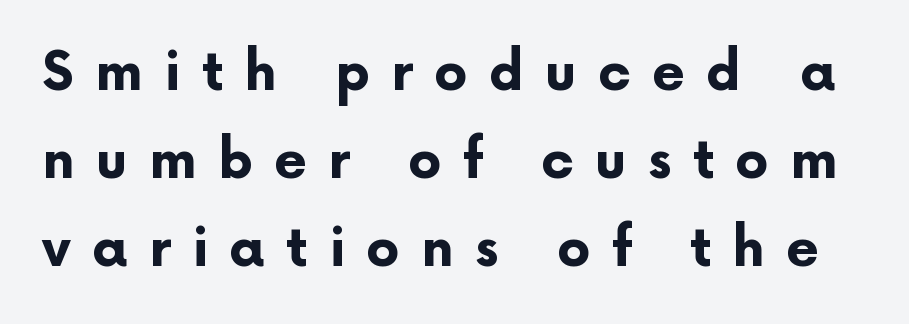
The image shows 53 px bold sans-serif type, upright; set normal line spacing (1.66x), unusually wide letter spacing (+0.4 em), not underlined; low stroke contrast and a medium x-height.
